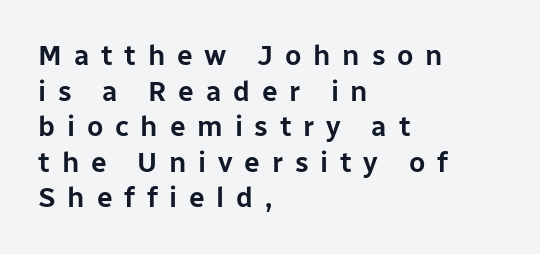
Q: Is the text italic (slanted)? A: No, it is upright.
Q: Is the typeface a serif or a sans-serif typeface? A: Sans-serif.
Q: Is the text underlined? A: No.
Q: How is the paragraph aligned? A: Left-aligned.
Q: Is the spacing between letters normal or unusually wide? A: Unusually wide.
Q: Is the spacing between lines tight, normal or loose? A: Normal.
Q: Width (condensed, normal, or wide)? A: Normal.
Q: Stroke contrast? A: Low.
Q: x-height? A: Medium.
Q: Monospaced? A: No.
